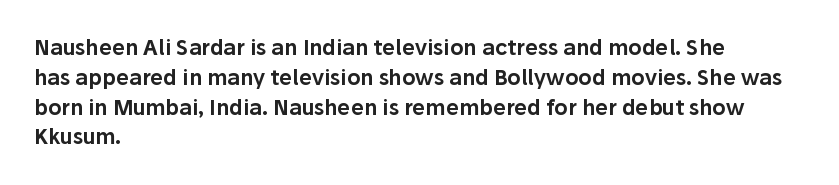
Which margin do the lines hug? The left one — the right edge is uneven. The letters stand upright; this is a roman face. Any mark beneath the type? The region is blank. The space between consecutive lines is moderate. No extra tracking has been applied to these lines.
